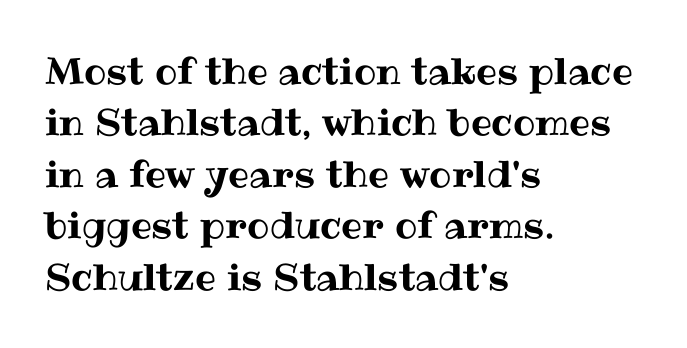
Q: Is the text italic (slanted)? A: No, it is upright.
Q: Is the text underlined? A: No.
Q: How is the paragraph aligned? A: Left-aligned.
Q: Is the spacing between letters normal or unusually wide? A: Normal.
Q: Is the spacing between lines tight, normal or loose? A: Normal.
Q: Width (condensed, normal, or wide)? A: Normal.
Q: Stroke contrast? A: Medium.
Q: x-height? A: Medium.
Q: Monospaced? A: No.
